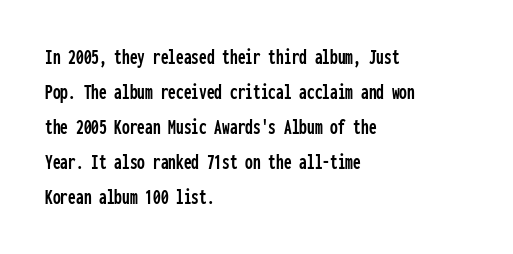
The image shows 22 px text type, upright; set left-aligned, normal line spacing (1.59x), normal letter spacing, not underlined.
